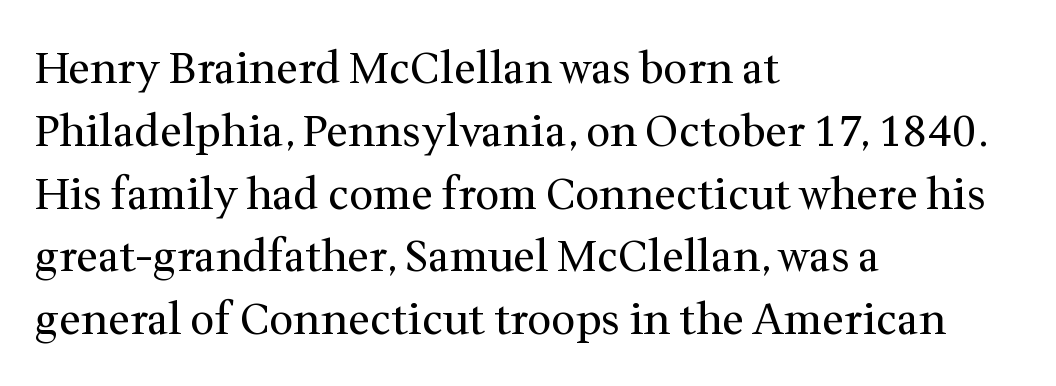
Q: Is the text bold? A: No.
Q: Is the text italic (slanted)? A: No, it is upright.
Q: Is the typeface a serif or a sans-serif typeface? A: Serif.
Q: Is the text underlined? A: No.
Q: How is the paragraph aligned? A: Left-aligned.
Q: Is the spacing between letters normal or unusually wide? A: Normal.
Q: Is the spacing between lines tight, normal or loose? A: Normal.
Q: Width (condensed, normal, or wide)? A: Normal.
Q: Stroke contrast? A: Medium.
Q: x-height? A: Medium.
Q: Monospaced? A: No.
